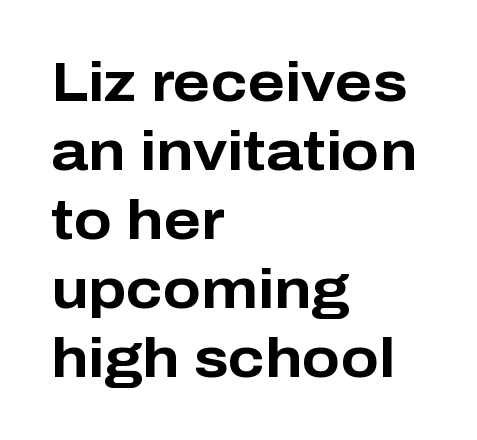
Q: Is the text bold? A: Yes.
Q: Is the text italic (slanted)? A: No, it is upright.
Q: Is the typeface a serif or a sans-serif typeface? A: Sans-serif.
Q: Is the text underlined? A: No.
Q: How is the paragraph aligned? A: Left-aligned.
Q: Is the spacing between letters normal or unusually wide? A: Normal.
Q: Width (condensed, normal, or wide)? A: Normal.
Q: Stroke contrast? A: Low.
Q: x-height? A: Medium.
Q: Monospaced? A: No.
